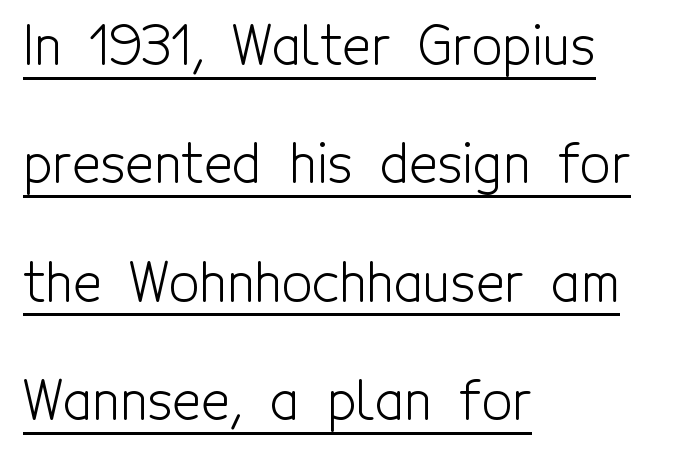
{"serif": "no", "italic": "no", "bold": "no", "weight": "light", "width": "condensed", "x_height": "medium", "monospaced": "no", "underline": "yes", "align": "left", "line_spacing": "loose", "line_spacing_ratio": 2.19, "letter_spacing": "normal", "letter_spacing_em": 0.0, "glyph_px": 54}
